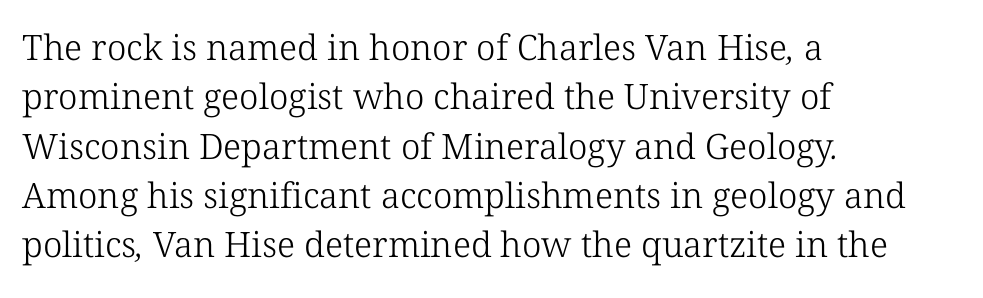
Caption: face not bold, strokes unweighted. Spacing verdict: proportional, widths tailored to each character. Leftover space on each line is placed entirely after the last word. Characters follow at the spacing the type designer built in. The type family on display is of the serif kind. Honestly, there is no underline to notice here at all.
